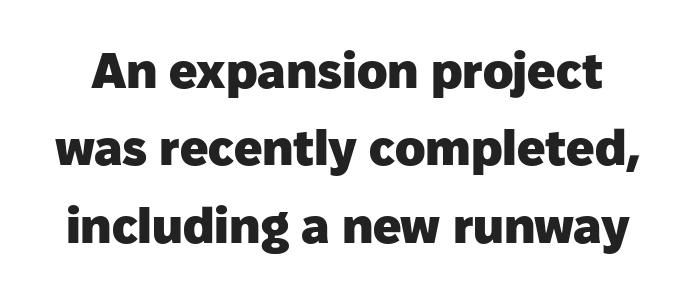
{"serif": "no", "italic": "no", "bold": "yes", "weight": "heavy", "width": "normal", "stroke_contrast": "low", "x_height": "medium", "monospaced": "no", "underline": "no", "line_spacing": "normal", "line_spacing_ratio": 1.55, "letter_spacing": "normal", "letter_spacing_em": 0.0, "glyph_px": 50}
